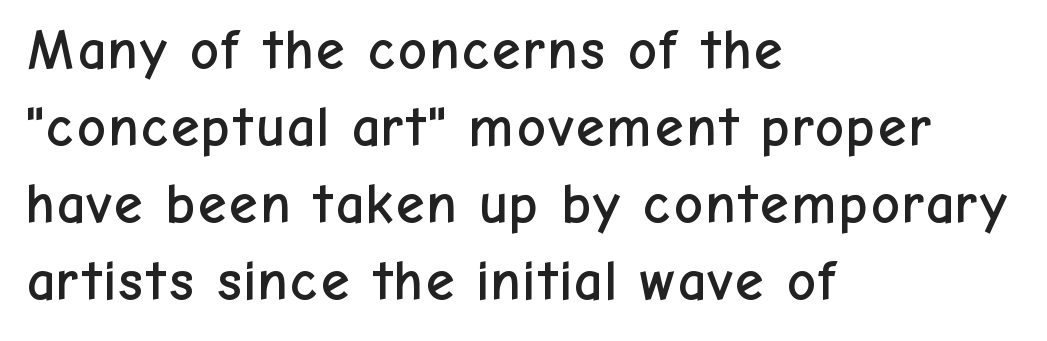
Line starts are locked; line ends wander. Look at the tracking — it's just the regular setting, nothing added. Descenders hang freely into open space. These lines are composed in type without serifs.
